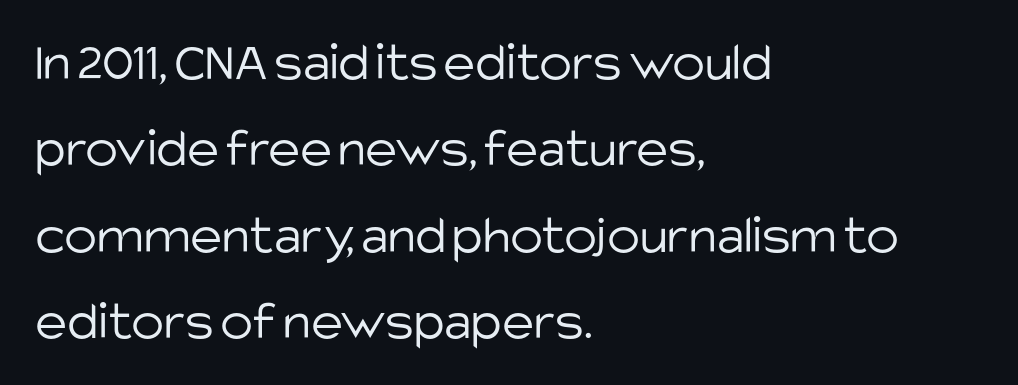
Q: Is the text bold? A: No.
Q: Is the text italic (slanted)? A: No, it is upright.
Q: Is the typeface a serif or a sans-serif typeface? A: Sans-serif.
Q: Is the text underlined? A: No.
Q: How is the paragraph aligned? A: Left-aligned.
Q: Is the spacing between letters normal or unusually wide? A: Normal.
Q: Is the spacing between lines tight, normal or loose? A: Normal.
Q: Width (condensed, normal, or wide)? A: Normal.
Q: Stroke contrast? A: Low.
Q: x-height? A: Large.
Q: Monospaced? A: No.
